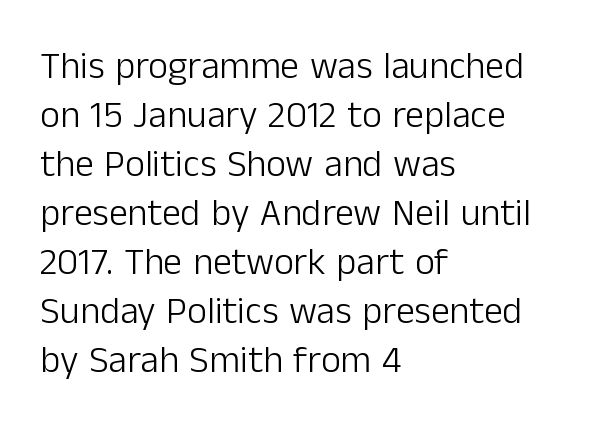
The image shows 38 px light sans-serif type, upright; set left-aligned, normal line spacing (1.29x), normal letter spacing, not underlined; low stroke contrast and a medium x-height.
